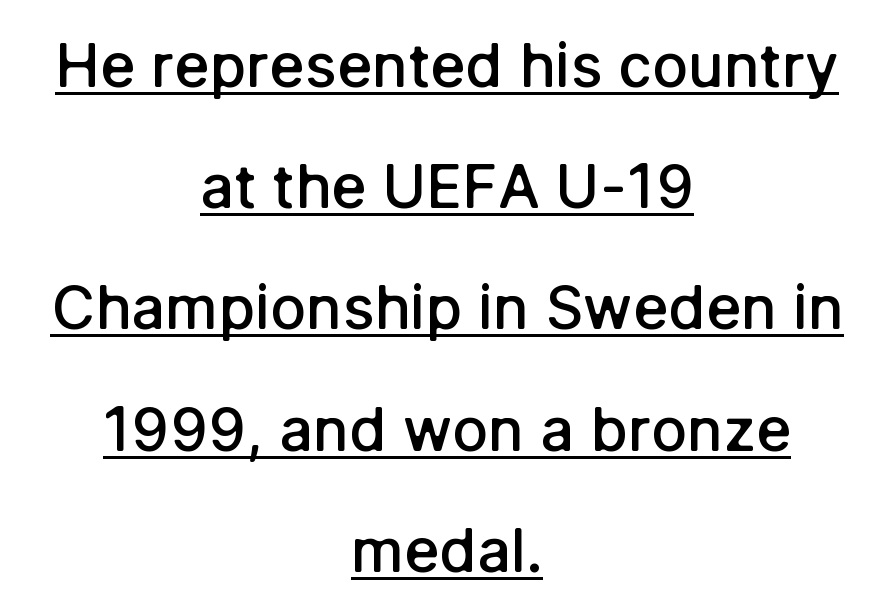
Are there feet on the stems? There aren't — it's a sans. Does extra space separate the letters? No, they use regular spacing. Is there an underline? Yes — a line sits under the letters. Look at the stroke-to-counter ratio: somewhat heavy, a semibold.
